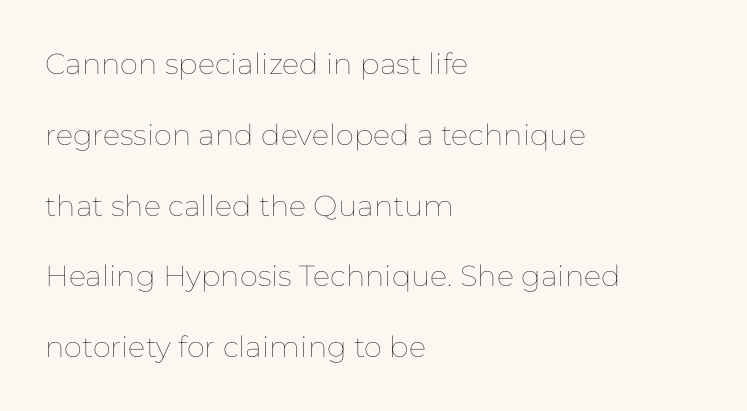
{"italic": "no", "bold": "no", "weight": "thin", "width": "normal", "stroke_contrast": "low", "x_height": "medium", "monospaced": "no", "underline": "no", "align": "left", "line_spacing": "loose", "line_spacing_ratio": 2.44, "letter_spacing": "normal", "letter_spacing_em": 0.0, "glyph_px": 29}
